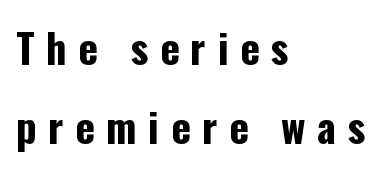
{"serif": "no", "italic": "no", "bold": "yes", "weight": "bold", "width": "condensed", "stroke_contrast": "low", "x_height": "medium", "monospaced": "no", "underline": "no", "align": "left", "line_spacing": "loose", "line_spacing_ratio": 1.92, "letter_spacing": "wide", "letter_spacing_em": 0.28, "glyph_px": 41}
